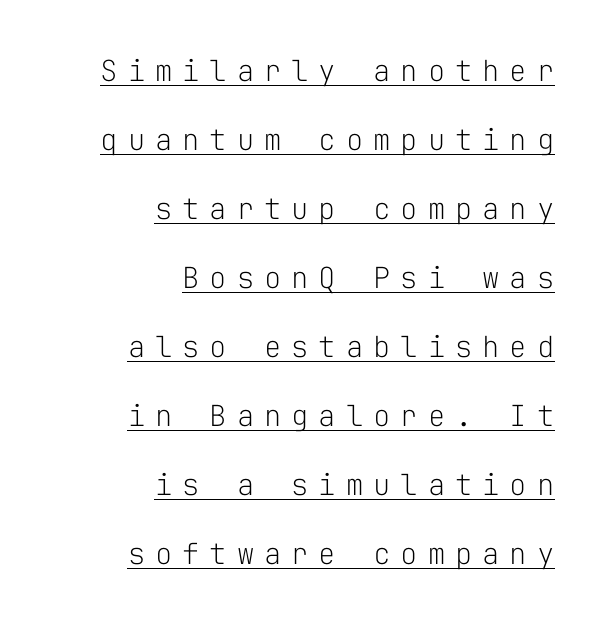
The image shows 29 px light sans-serif type, upright, monospaced; set right-aligned, loose line spacing (2.38x), unusually wide letter spacing (+0.34 em), underlined; low stroke contrast and a medium x-height.
